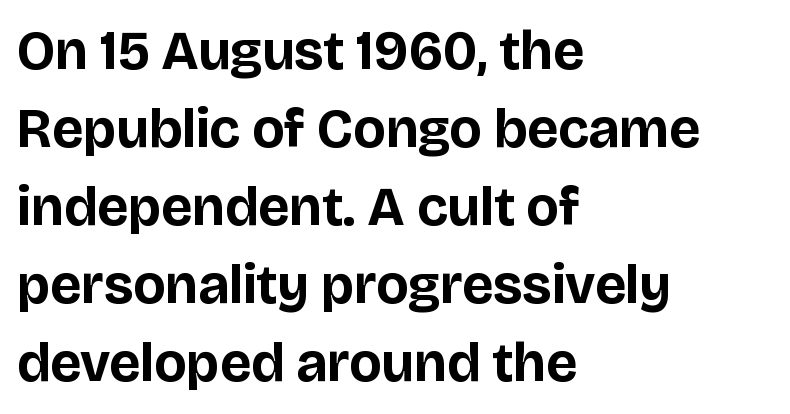
Q: Is the text bold? A: Yes.
Q: Is the text italic (slanted)? A: No, it is upright.
Q: Is the typeface a serif or a sans-serif typeface? A: Sans-serif.
Q: Is the text underlined? A: No.
Q: How is the paragraph aligned? A: Left-aligned.
Q: Is the spacing between letters normal or unusually wide? A: Normal.
Q: Is the spacing between lines tight, normal or loose? A: Normal.
Q: Width (condensed, normal, or wide)? A: Normal.
Q: Stroke contrast? A: Low.
Q: x-height? A: Large.
Q: Monospaced? A: No.
